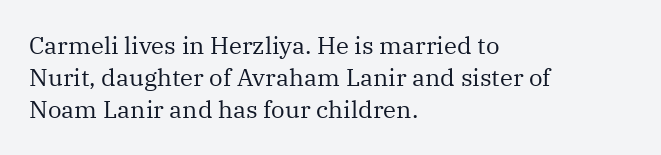
The image shows 24 px text type, upright; set left-aligned, normal line spacing (1.34x), normal letter spacing, not underlined.
